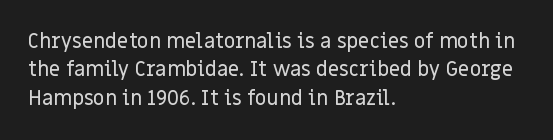
{"italic": "no", "underline": "no", "align": "left", "line_spacing": "normal", "line_spacing_ratio": 1.42, "letter_spacing": "normal", "letter_spacing_em": 0.0, "glyph_px": 20}
